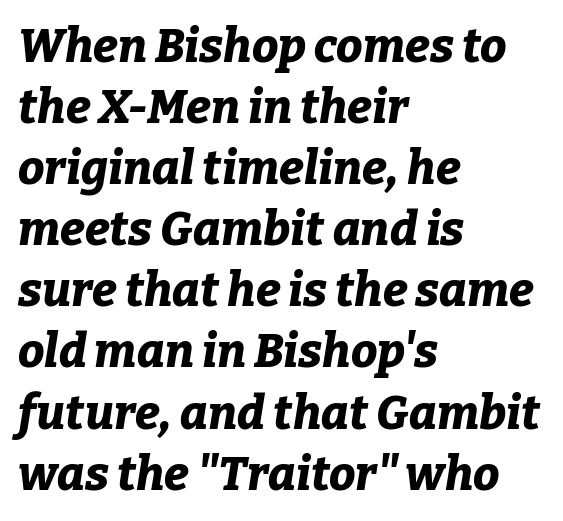
Spacing verdict: proportional, widths tailored to each character. Stroke thickness is high; the sample reads as a true bold. The ragged edge is on the right, which tells us the setting is flush left. The strip under each line holds only bare page. You could call the tracking neutral — neither tight nor loose.
